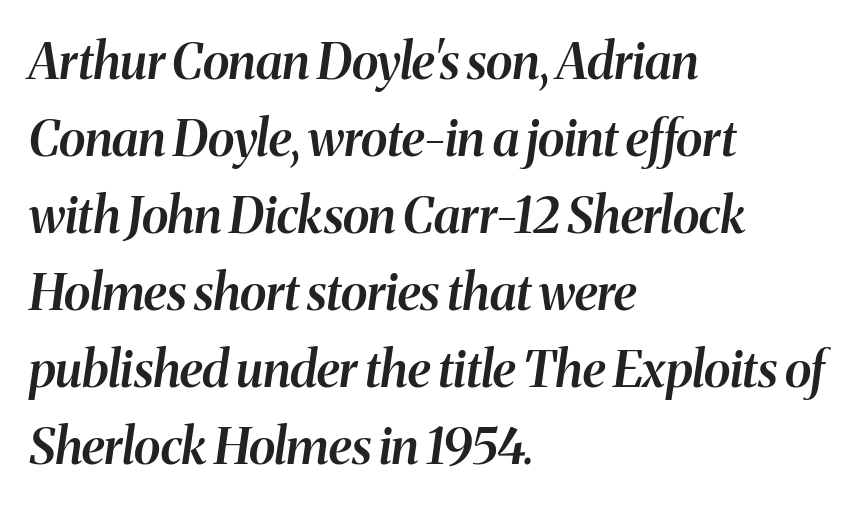
Q: Is the text bold? A: Semi-bold.
Q: Is the text italic (slanted)? A: Yes, it leans right by about 8 degrees.
Q: Is the text underlined? A: No.
Q: How is the paragraph aligned? A: Left-aligned.
Q: Is the spacing between letters normal or unusually wide? A: Normal.
Q: Is the spacing between lines tight, normal or loose? A: Normal.
Q: Width (condensed, normal, or wide)? A: Normal.
Q: Stroke contrast? A: Medium.
Q: x-height? A: Medium.
Q: Monospaced? A: No.
